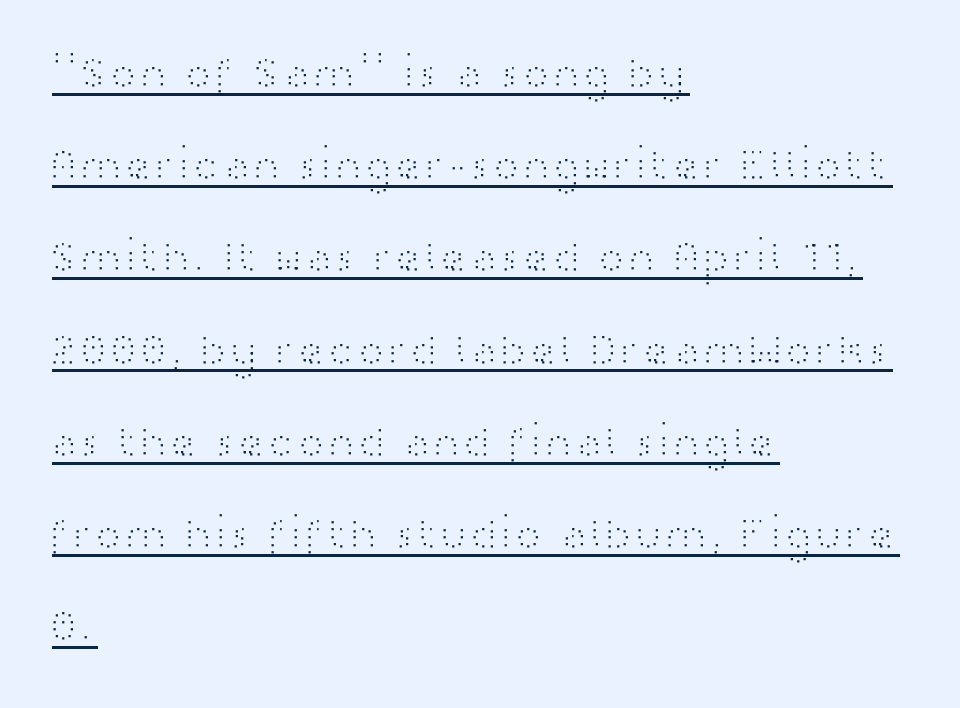
Observe the absence of serifs on each vertical stroke in this sample. When letters stand straight like this, we call the style roman or upright. Quick note: underline on. These lines are set flush left with a ragged right edge. Line spacing here is loose. The type is set solid horizontally, with unmodified tracking.
